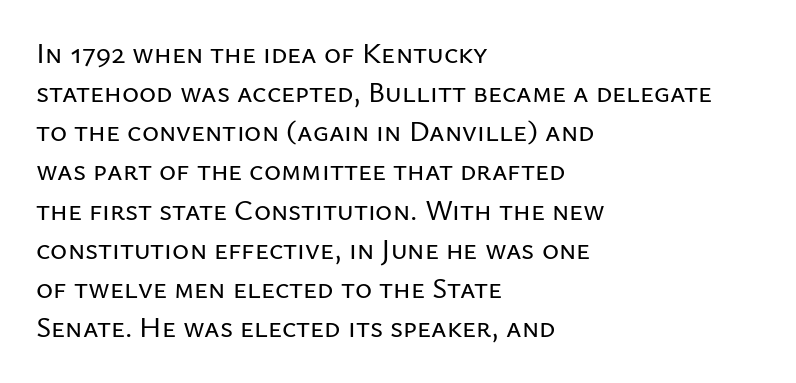
Q: Is the text italic (slanted)? A: No, it is upright.
Q: Is the typeface a serif or a sans-serif typeface? A: Sans-serif.
Q: Is the text underlined? A: No.
Q: How is the paragraph aligned? A: Left-aligned.
Q: Is the spacing between letters normal or unusually wide? A: Normal.
Q: Is the spacing between lines tight, normal or loose? A: Normal.
Q: Width (condensed, normal, or wide)? A: Normal.
Q: Stroke contrast? A: Low.
Q: x-height? A: Medium.
Q: Monospaced? A: No.
